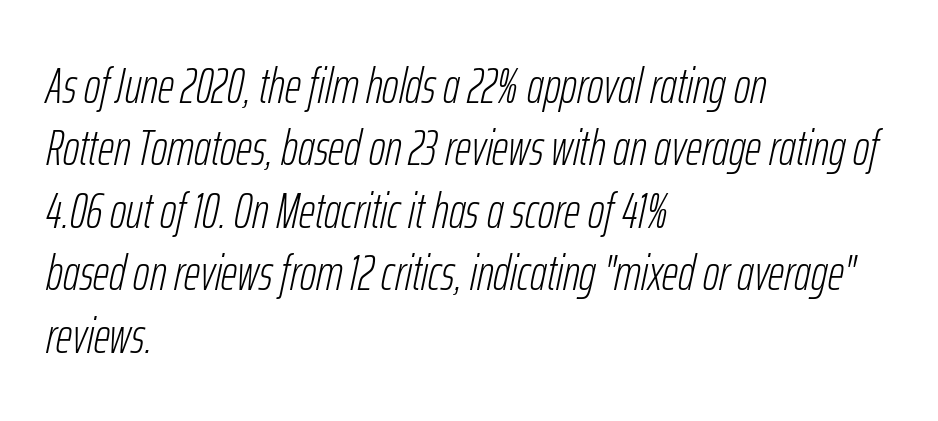
Q: Is the text bold? A: No.
Q: Is the text italic (slanted)? A: Yes, it leans right by about 12 degrees.
Q: Is the text underlined? A: No.
Q: How is the paragraph aligned? A: Left-aligned.
Q: Is the spacing between letters normal or unusually wide? A: Normal.
Q: Is the spacing between lines tight, normal or loose? A: Normal.
Q: Width (condensed, normal, or wide)? A: Condensed.
Q: Stroke contrast? A: Low.
Q: x-height? A: Medium.
Q: Monospaced? A: No.
